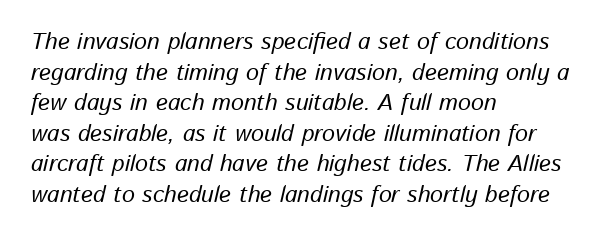
Left-aligned paragraph, ragged on the right. Students, note that the glyphs here touch the page at normal intervals. These lines sit exactly where default settings would place them. Check the space under the baseline: it is left empty.
